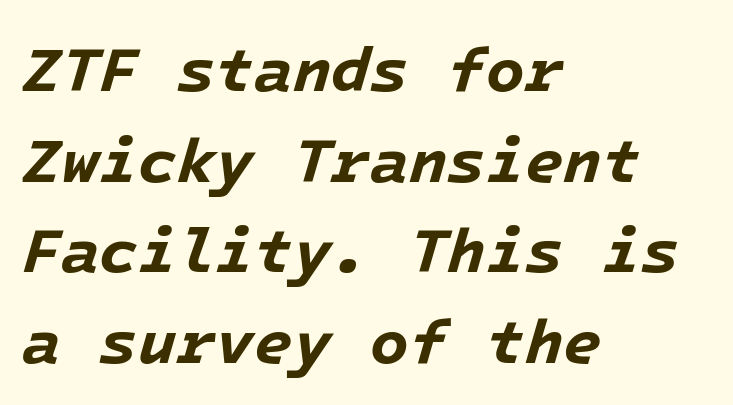
Q: Is the text bold? A: Yes.
Q: Is the text italic (slanted)? A: Yes, it leans right by about 16 degrees.
Q: Is the text underlined? A: No.
Q: How is the paragraph aligned? A: Left-aligned.
Q: Is the spacing between letters normal or unusually wide? A: Normal.
Q: Is the spacing between lines tight, normal or loose? A: Normal.
Q: Width (condensed, normal, or wide)? A: Normal.
Q: Stroke contrast? A: Low.
Q: x-height? A: Medium.
